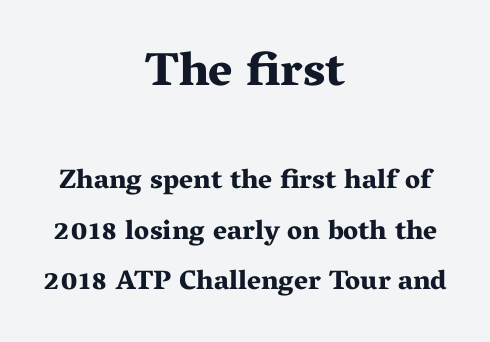
Does the weight exceed regular? Yes, all the way to bold. You could not count columns in this text — the font is proportionally spaced. Examine the stroke ends and you'll spot serifs. This rendering features lettering with no underline. Reading down the block, each line starts at a different indent, mirrored at its end.
